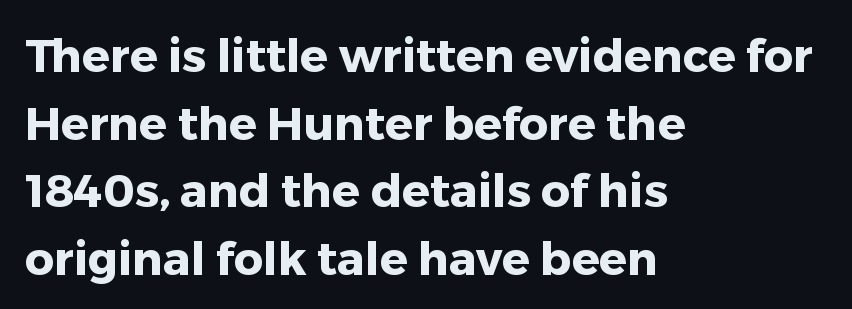
Spacing verdict: proportional, widths tailored to each character. Quick note: underline off. How are the letters spaced? Ordinarily, with no added tracking. If you drew a line through each stem, it would be perfectly vertical. A sans-serif font was chosen for this passage. Compared with typical paragraphs, the rows here are spaced about the same.
